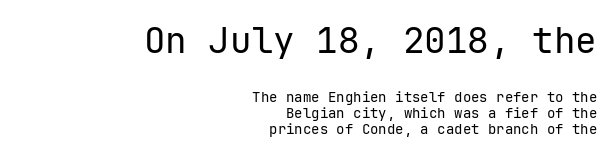
{"serif": "no", "italic": "no", "bold": "no", "weight": "regular", "width": "normal", "stroke_contrast": "low", "x_height": "medium", "monospaced": "yes", "underline": "no", "align": "right", "line_spacing_ratio": 1.16, "letter_spacing": "normal", "letter_spacing_em": 0.0, "larger_block": "first", "size_ratio": 2.57, "glyph_px": 36}
